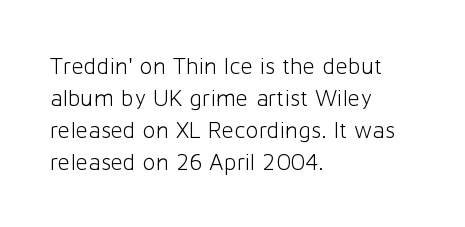
{"italic": "no", "bold": "no", "underline": "no", "align": "left", "line_spacing": "normal", "line_spacing_ratio": 1.34, "letter_spacing": "normal", "letter_spacing_em": 0.0, "glyph_px": 24}
